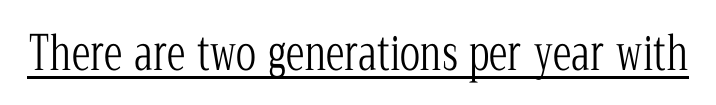
The image shows 47 px light, condensed serif type, upright; set normal letter spacing, underlined; low stroke contrast and a medium x-height.
